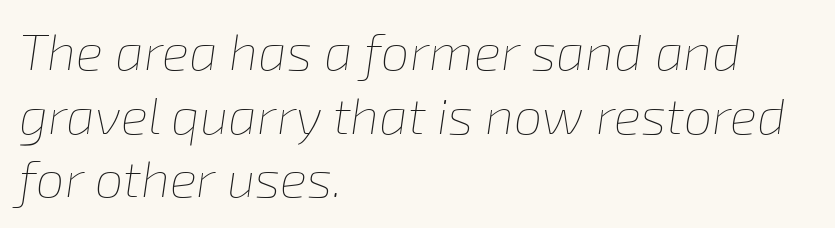
The image shows 51 px thin type, italic (leaning right); set left-aligned, normal line spacing (1.25x), normal letter spacing, not underlined; low stroke contrast and a medium x-height.
